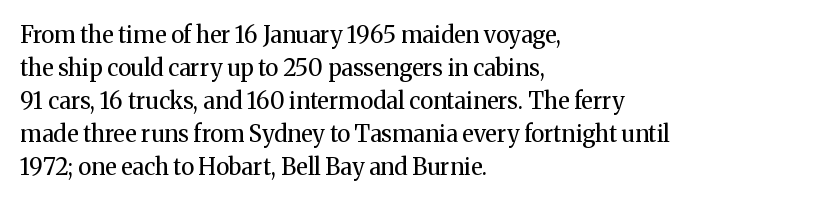
Does extra space separate the letters? No, they use regular spacing. The rendering anchors every line to the left-hand side. The axis of the letterforms is exactly vertical. These lines sit exactly where default settings would place them. Ink coverage per letter is moderate at most. Bare-footed words on every line.
